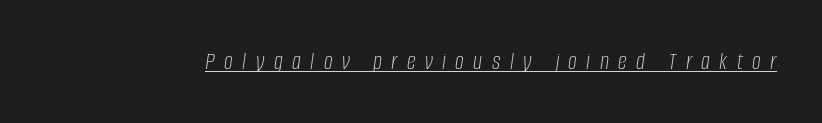
{"italic": "yes", "lean": "right", "slant_degrees": 8, "bold": "no", "underline": "yes", "letter_spacing": "wide", "letter_spacing_em": 0.38, "glyph_px": 25}
